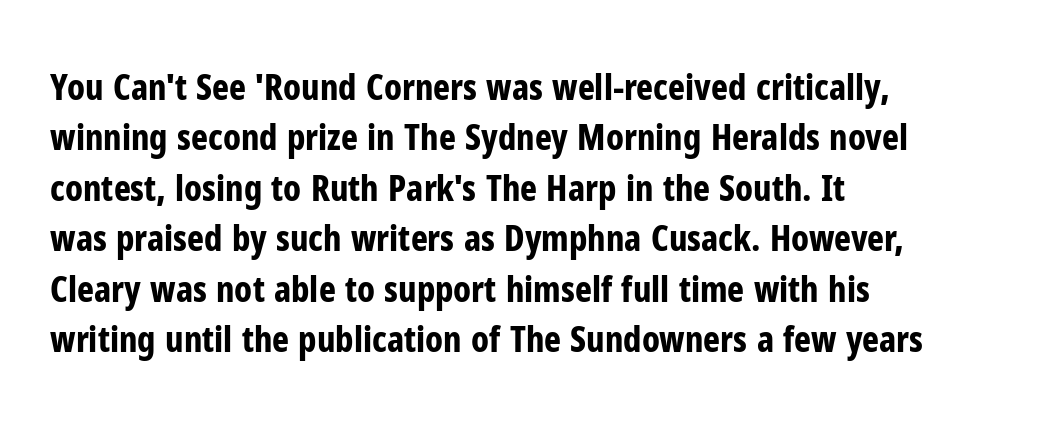
The image shows 36 px bold, condensed sans-serif type, upright; set left-aligned, normal line spacing (1.4x), normal letter spacing, not underlined; low stroke contrast and a medium x-height.
